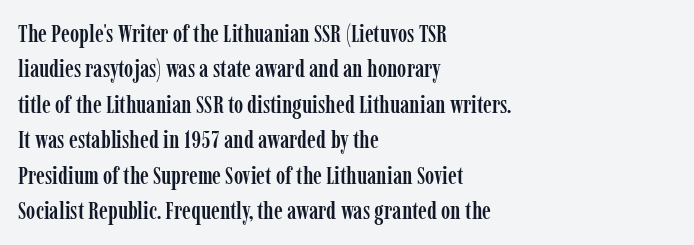
Q: Is the text italic (slanted)? A: No, it is upright.
Q: Is the text underlined? A: No.
Q: How is the paragraph aligned? A: Left-aligned.
Q: Is the spacing between letters normal or unusually wide? A: Normal.
Q: Is the spacing between lines tight, normal or loose? A: Normal.
